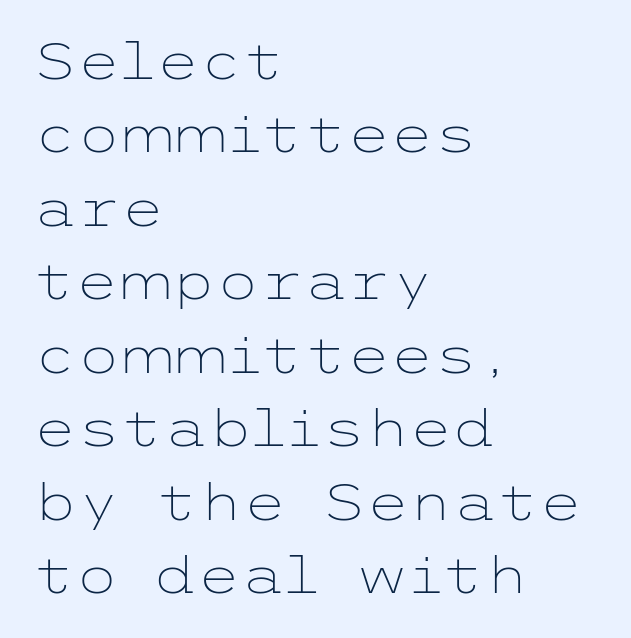
Q: Is the text bold? A: No.
Q: Is the text italic (slanted)? A: No, it is upright.
Q: Is the typeface a serif or a sans-serif typeface? A: Sans-serif.
Q: Is the text underlined? A: No.
Q: How is the paragraph aligned? A: Left-aligned.
Q: Is the spacing between letters normal or unusually wide? A: Normal.
Q: Is the spacing between lines tight, normal or loose? A: Normal.
Q: Width (condensed, normal, or wide)? A: Wide.
Q: Stroke contrast? A: Low.
Q: x-height? A: Medium.
